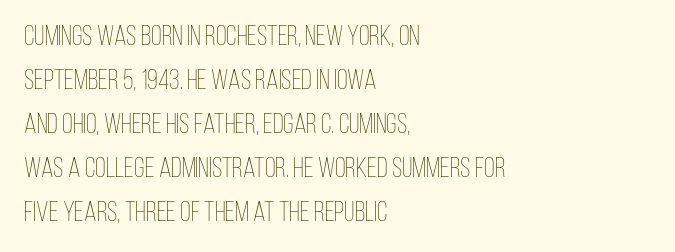
The image shows 28 px thin, condensed type, upright; set left-aligned, normal line spacing (1.57x), normal letter spacing, not underlined; low stroke contrast and a large x-height.
